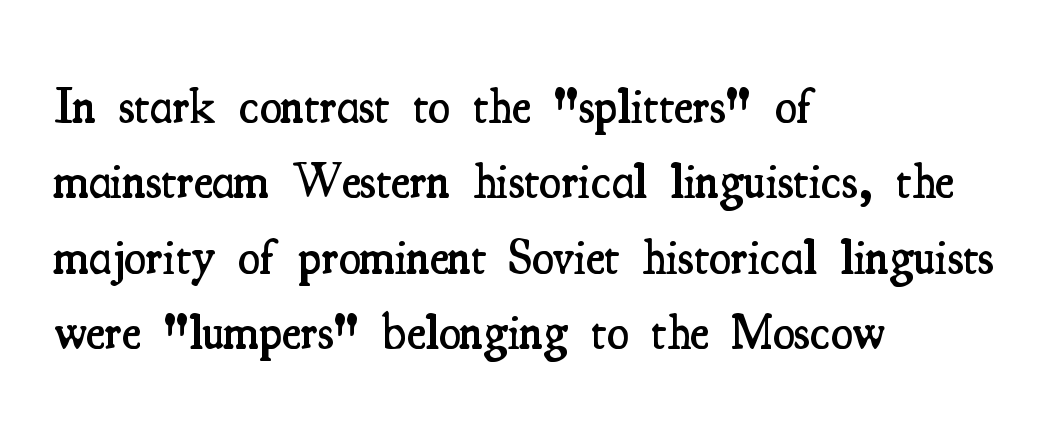
These words are printed semibold, heavier than regular yet not bold. Type without underlining. When letters stand straight like this, we call the style roman or upright. The letters carry serifs — small finishing strokes at the ends of their stems.
